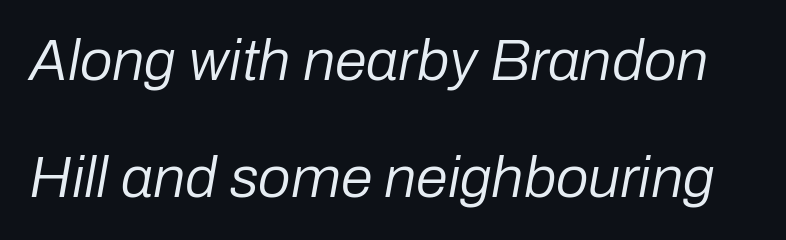
The block of text is sparse from top to bottom, with ample space between rows. You can tell it's italic because the verticals aren't actually vertical. Spacing verdict: proportional, widths tailored to each character. Inter-character spacing is left at the font's built-in metrics. Is this a heavy cut? Hardly; it is regular or lighter.
